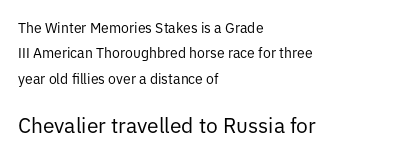
Q: Is the text bold? A: No.
Q: Is the text italic (slanted)? A: No, it is upright.
Q: Is the text underlined? A: No.
Q: How is the paragraph aligned? A: Left-aligned.
Q: Is the spacing between letters normal or unusually wide? A: Normal.
Q: Which block of text is set in a larger size, the first (top) or the second (bottom)? A: The second (bottom) one.
